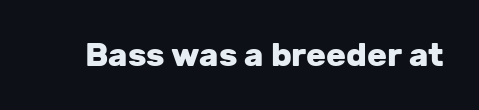
The letters advance in unequal steps, a hallmark of proportional type. Serifs: no, the terminals of the letterforms are clean. The lettering stays uniformly vertical, giving the passage a roman look. How are the letters spaced? Ordinarily, with no added tracking. Only glyphs here, with clear space below each row.
